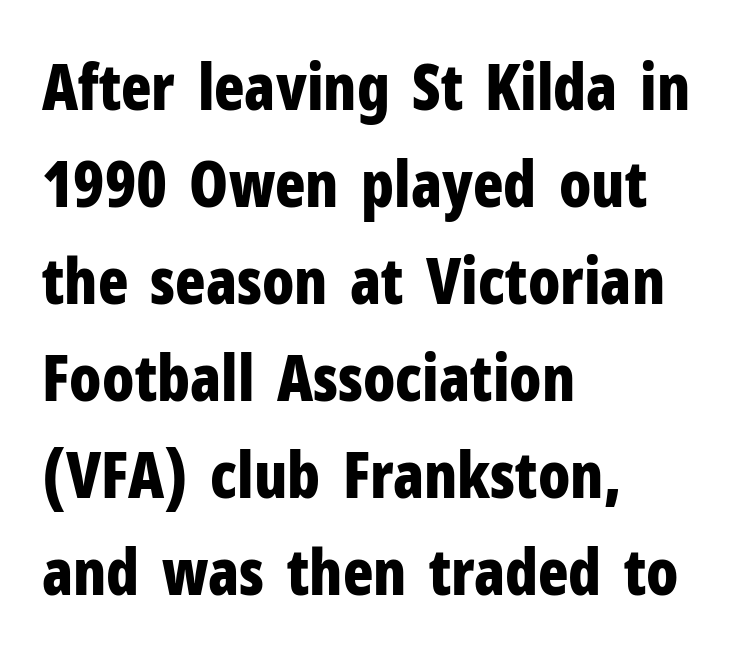
Line starts are locked; line ends wander. The font's upright variant was chosen for this text. The letters carry no serifs — their stems end cleanly without finishing strokes. The strip under each line holds only bare page. Here the glyphs are tracked normally, forming tight word shapes. Varying glyph widths throughout — classic text-font behaviour.
